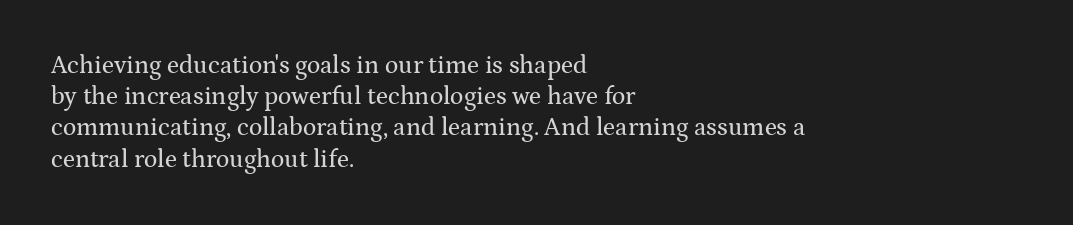
The image shows 25 px text type, upright; set left-aligned, normal line spacing (1.25x), normal letter spacing, not underlined.
